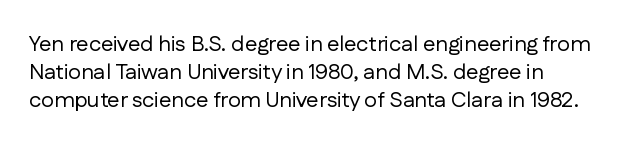
Q: Is the text bold? A: No.
Q: Is the text italic (slanted)? A: No, it is upright.
Q: Is the text underlined? A: No.
Q: Is the spacing between letters normal or unusually wide? A: Normal.
Q: Is the spacing between lines tight, normal or loose? A: Normal.
